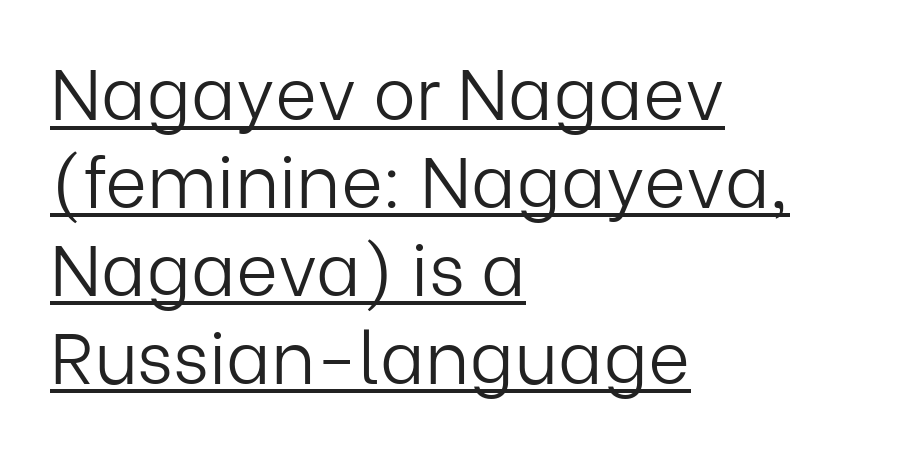
{"serif": "no", "italic": "no", "bold": "no", "weight": "light", "width": "normal", "stroke_contrast": "low", "x_height": "medium", "monospaced": "no", "underline": "yes", "align": "left", "line_spacing_ratio": 1.22, "letter_spacing": "normal", "letter_spacing_em": 0.0, "glyph_px": 72}
